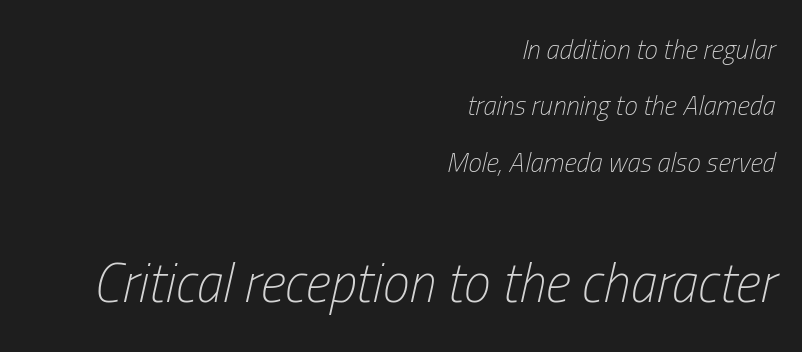
{"italic": "yes", "lean": "right", "slant_degrees": 13, "bold": "no", "weight": "light", "width": "condensed", "stroke_contrast": "low", "x_height": "medium", "monospaced": "no", "underline": "no", "align": "right", "line_spacing": "loose", "line_spacing_ratio": 2.09, "letter_spacing": "normal", "letter_spacing_em": 0.0, "larger_block": "second", "size_ratio": 2.0, "glyph_px": 54}
